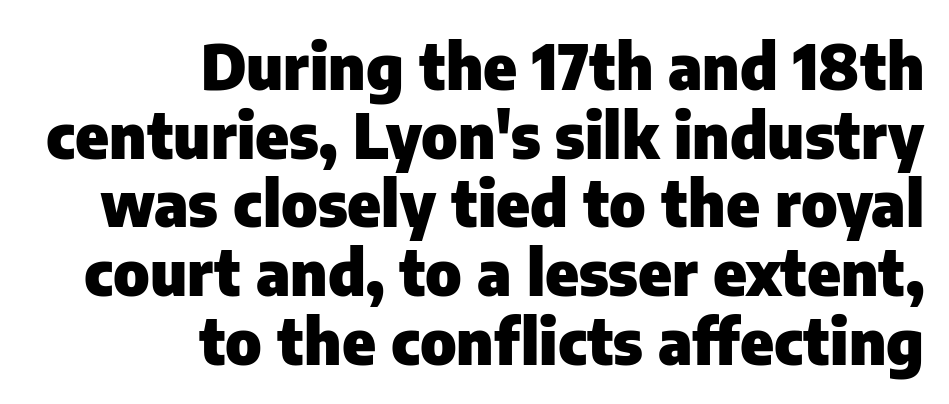
{"serif": "no", "italic": "no", "bold": "yes", "weight": "heavy", "width": "normal", "stroke_contrast": "low", "x_height": "medium", "monospaced": "no", "underline": "no", "align": "right", "line_spacing": "tight", "line_spacing_ratio": 1.09, "letter_spacing": "normal", "letter_spacing_em": 0.0, "glyph_px": 63}
